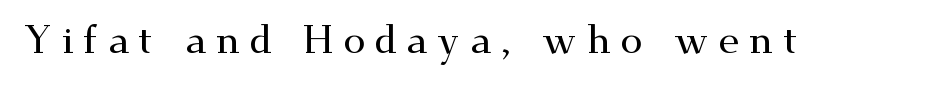
The image shows 40 px wide serif type, upright; set unusually wide letter spacing (+0.24 em), not underlined; medium stroke contrast and a small x-height.
